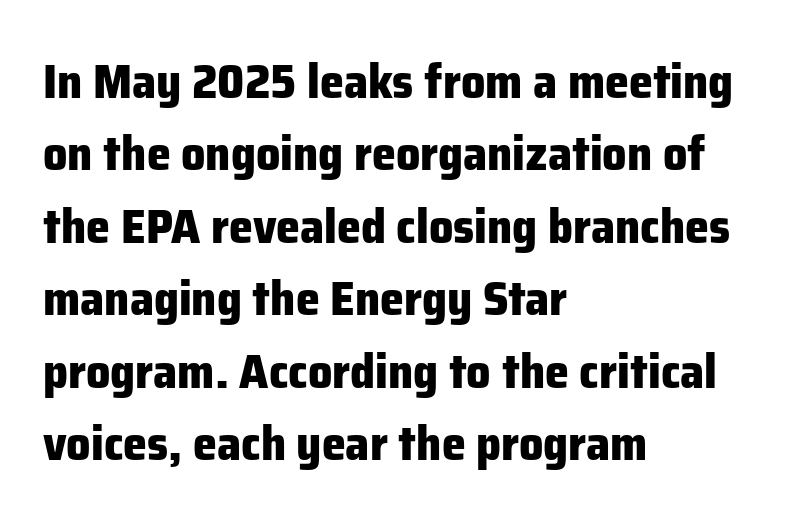
Every stem runs plumb, perpendicular to the baseline. A typesetter would label this face a sans. The line texture is even and compact thanks to regular tracking. Compared with typical paragraphs, the rows here are spaced about the same.
